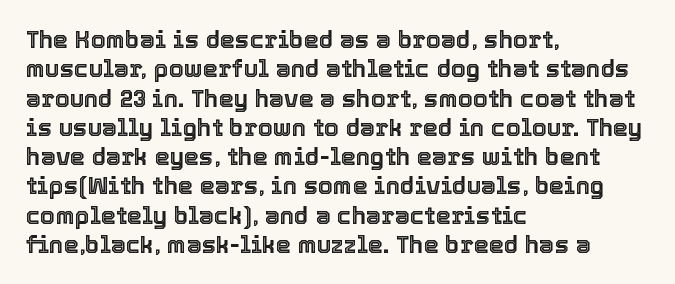
The image shows 24 px text type, upright; set left-aligned, line spacing 1.22x, normal letter spacing, not underlined.
